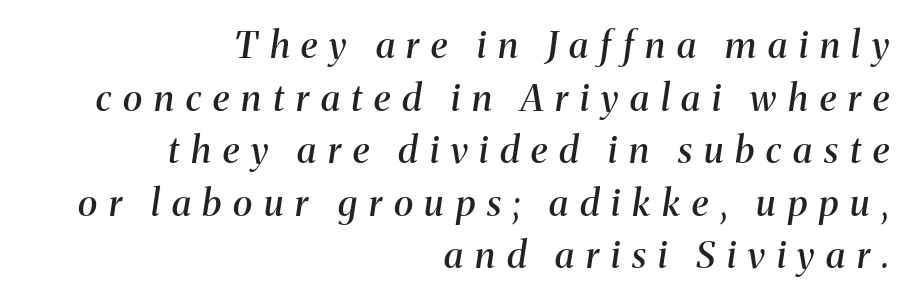
In terms of leading, this rendering sits right in the middle. Where is the straight margin? On the right. A typesetter would call this proportional, since set widths differ per character. These lines have a slow, spaced-out rhythm from letter to letter. Typographic density is moderately raised because the face is semibold. Quick note: italic.
